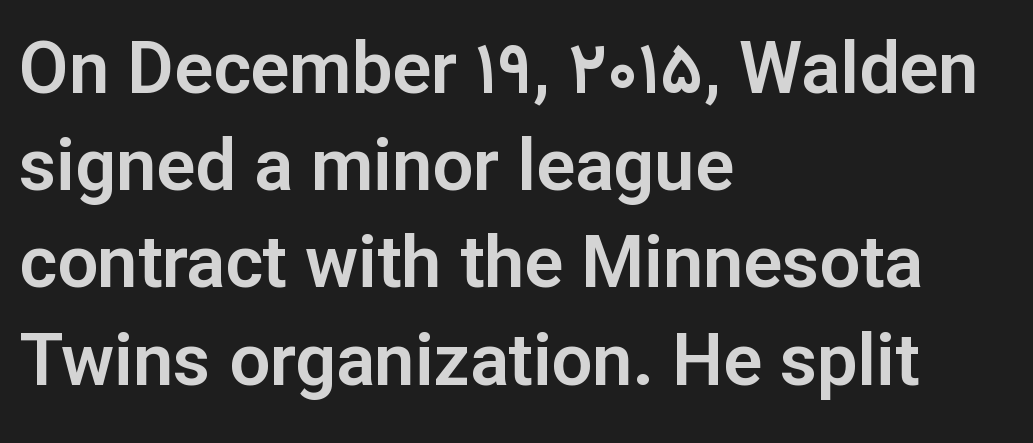
The image shows 72 px sans-serif type, upright; set left-aligned, normal line spacing (1.35x), normal letter spacing, not underlined; low stroke contrast and a medium x-height.
